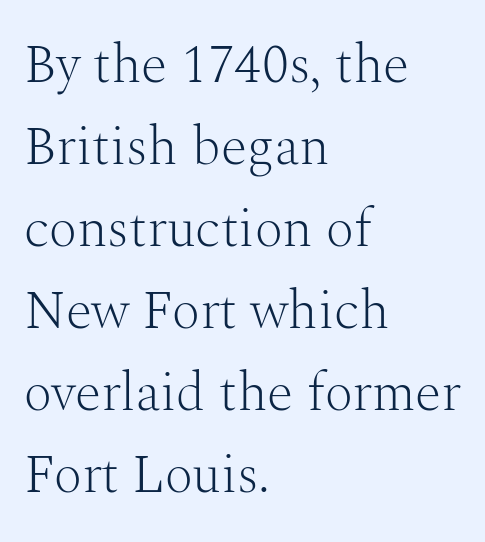
Q: Is the text bold? A: No.
Q: Is the text italic (slanted)? A: No, it is upright.
Q: Is the typeface a serif or a sans-serif typeface? A: Serif.
Q: Is the text underlined? A: No.
Q: How is the paragraph aligned? A: Left-aligned.
Q: Is the spacing between letters normal or unusually wide? A: Normal.
Q: Is the spacing between lines tight, normal or loose? A: Normal.
Q: Width (condensed, normal, or wide)? A: Normal.
Q: Stroke contrast? A: Medium.
Q: x-height? A: Medium.
Q: Monospaced? A: No.
